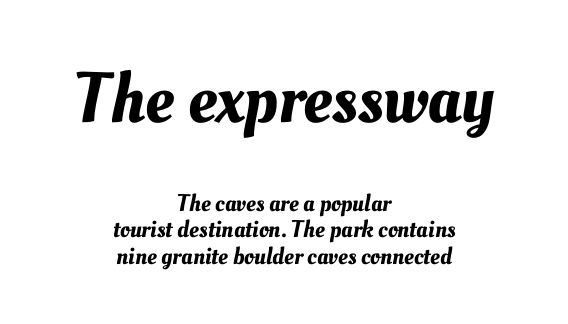
The strip under each line holds only bare page. The whitespace from short lines is split evenly between both sides. Size contrast runs from large at the top to small at the bottom. Letter spacing: default.
